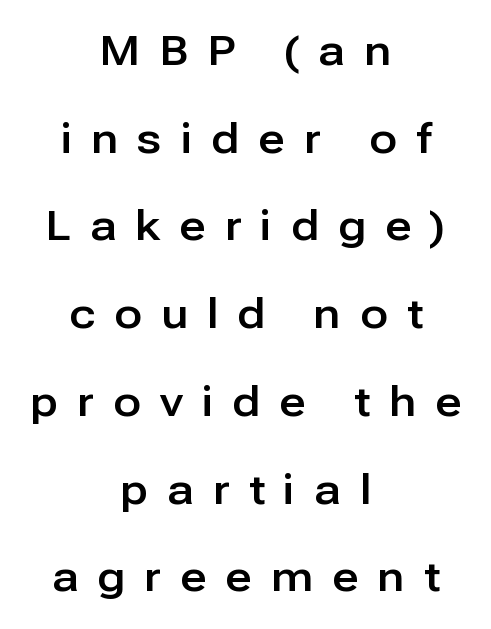
The image shows 41 px sans-serif type, upright; set centered, loose line spacing (2.14x), unusually wide letter spacing (+0.47 em), not underlined; low stroke contrast and a medium x-height.
